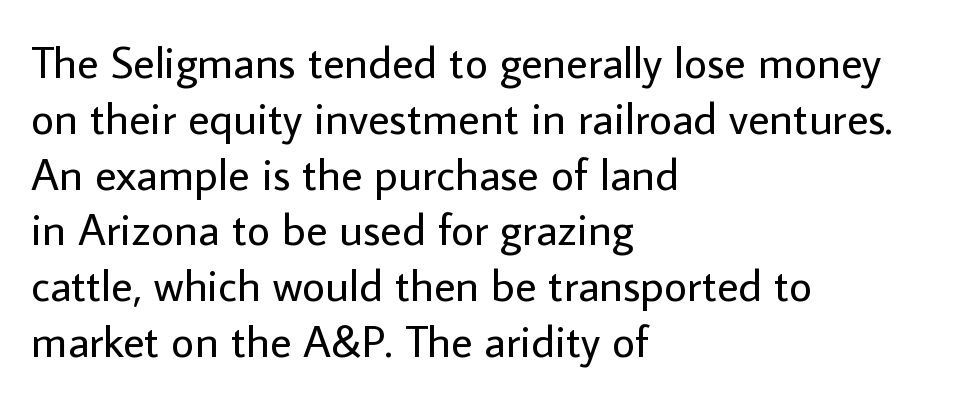
{"serif": "no", "italic": "no", "bold": "no", "weight": "regular", "width": "normal", "stroke_contrast": "low", "x_height": "medium", "monospaced": "no", "underline": "no", "align": "left", "line_spacing_ratio": 1.24, "letter_spacing": "normal", "letter_spacing_em": 0.0, "glyph_px": 45}
